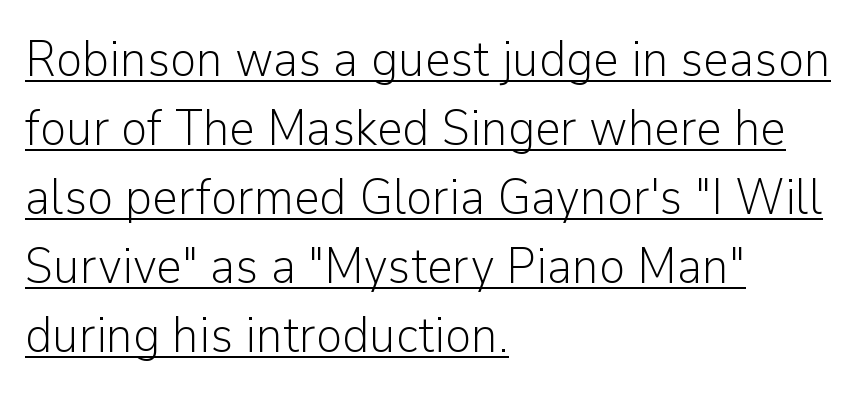
Q: Is the text bold? A: No.
Q: Is the text italic (slanted)? A: No, it is upright.
Q: Is the typeface a serif or a sans-serif typeface? A: Sans-serif.
Q: Is the text underlined? A: Yes.
Q: How is the paragraph aligned? A: Left-aligned.
Q: Is the spacing between letters normal or unusually wide? A: Normal.
Q: Is the spacing between lines tight, normal or loose? A: Normal.
Q: Width (condensed, normal, or wide)? A: Normal.
Q: Stroke contrast? A: Low.
Q: x-height? A: Medium.
Q: Monospaced? A: No.
